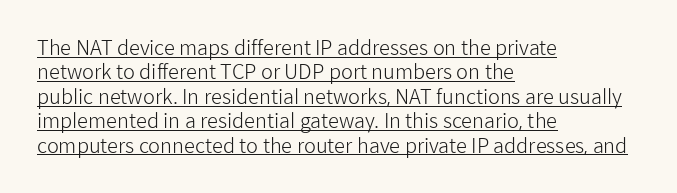
The image shows 20 px text type, upright; set left-aligned, line spacing 1.22x, normal letter spacing, underlined.
